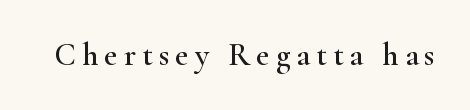
Underlining? Definitely not there. Note the varied advance widths — an 'i' is clearly narrower than an 'm'. Do the letters lean? They stand straight. The passage shown is typeset with a serif family.
